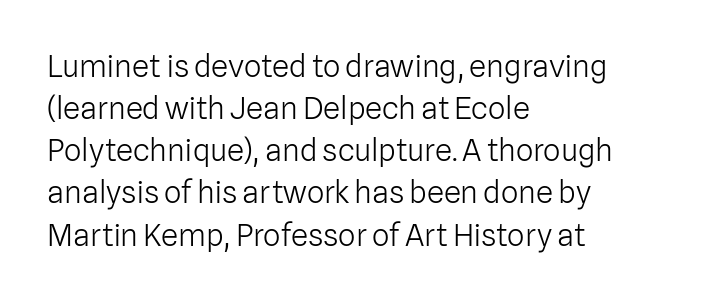
A typesetter would label this face a sans. A typesetter would call this zero additional tracking. The rendering uses natural spacing where letterforms have individual widths. These glyphs show unthickened strokes, regular width or finer. The leading is moderate, giving the passage an even texture.
